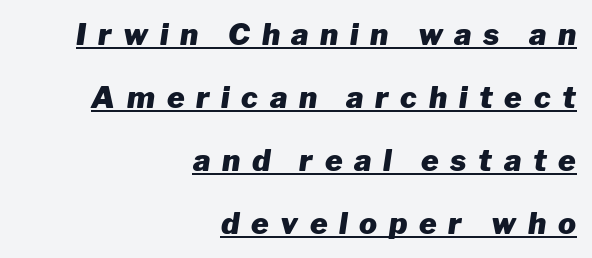
The image shows 30 px heavy type, italic (leaning right); set right-aligned, loose line spacing (2.1x), unusually wide letter spacing (+0.39 em), underlined; low stroke contrast and a medium x-height.
